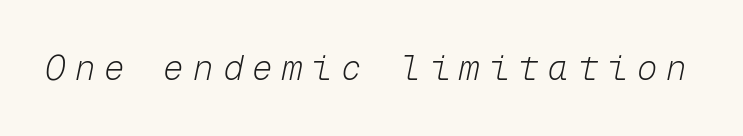
Q: Is the text bold? A: No.
Q: Is the text italic (slanted)? A: Yes, it leans right by about 12 degrees.
Q: Is the text underlined? A: No.
Q: Is the spacing between letters normal or unusually wide? A: Unusually wide.
Q: Width (condensed, normal, or wide)? A: Normal.
Q: Stroke contrast? A: Low.
Q: x-height? A: Medium.
Q: Monospaced? A: Yes.
